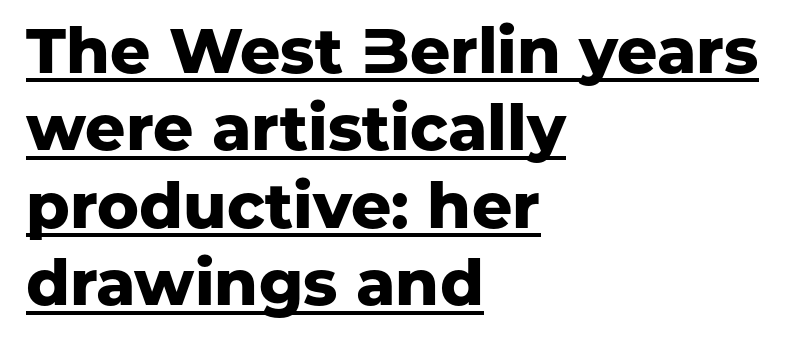
The typeface chosen for these lines omits serifs. This sample has the flowing, uneven cadence of proportional lettering. How heavy is the stroke? Heavy — this is a bold. Beneath each row of characters lies a ruled line.
